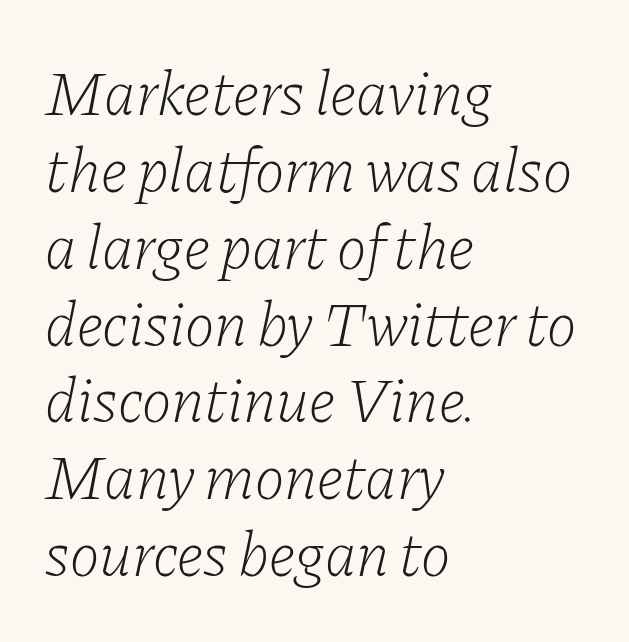
The image shows 63 px light serif type, italic (leaning right); set left-aligned, line spacing 1.22x, normal letter spacing, not underlined; low stroke contrast and a medium x-height.
